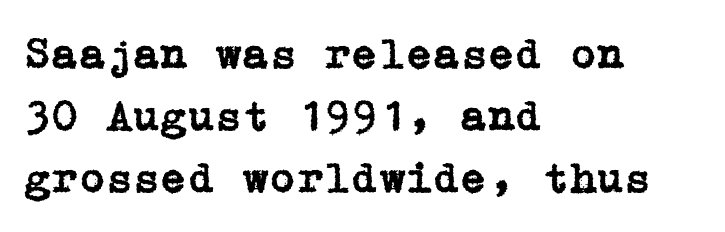
Inter-character spacing is left at the font's built-in metrics. This is the regular roman posture of the typeface. Has an underline been added? It has not. Layout note: lines flush left. This is serif lettering, the kind often seen in printed books. Honestly, the row spacing looks completely unremarkable.
